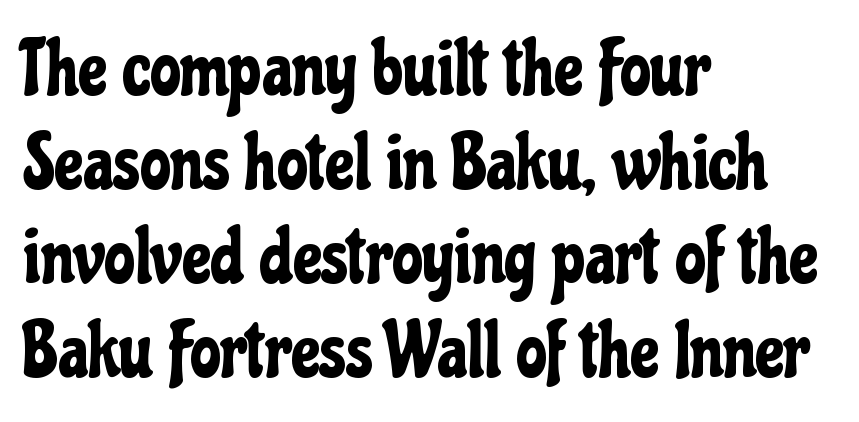
Q: Is the text italic (slanted)? A: No, it is upright.
Q: Is the typeface a serif or a sans-serif typeface? A: Sans-serif.
Q: Is the text underlined? A: No.
Q: How is the paragraph aligned? A: Left-aligned.
Q: Is the spacing between letters normal or unusually wide? A: Normal.
Q: Width (condensed, normal, or wide)? A: Condensed.
Q: Stroke contrast? A: Low.
Q: x-height? A: Medium.
Q: Monospaced? A: No.
